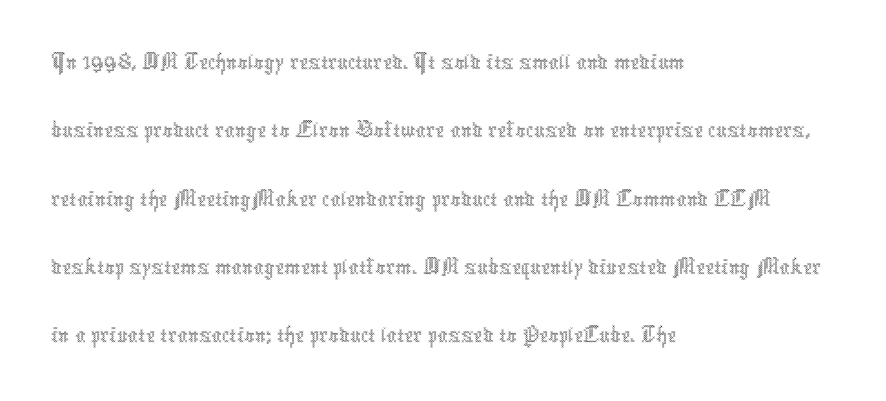
Whoever set this chose a conventional vertical rhythm. Which margin do the lines hug? The left one — the right edge is uneven. Stroke thickness stays within the range of a standard reading face or lighter. What stands out about the letter spacing? Nothing — it is the standard amount. You can tell it's not italic because the verticals are truly vertical. Check the space under the baseline: it is left empty.
